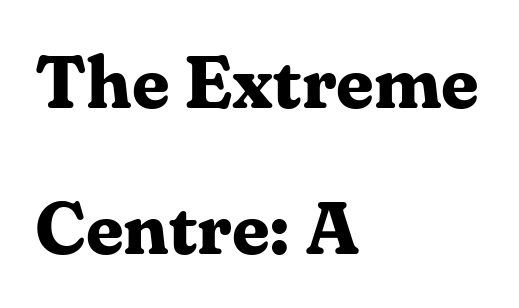
The image shows 74 px bold serif type, upright; set left-aligned, loose line spacing (1.97x), normal letter spacing, not underlined; medium stroke contrast and a medium x-height.
